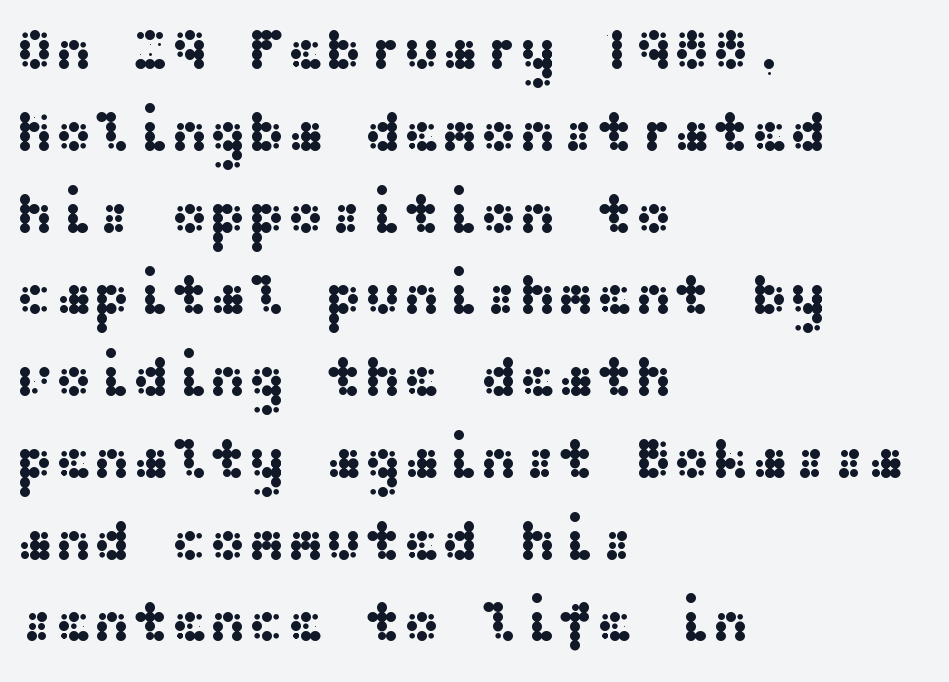
The letters sit at their default tracking, neither squeezed nor spread. Upright lettering throughout. A classic flush-left, rag-right setting is used for this passage. Is there much room between lines? A standard amount, neither cramped nor airy. The rendering shows plain stroke endings on the letterforms — a sans-serif design. This rendering features lettering with no underline.
